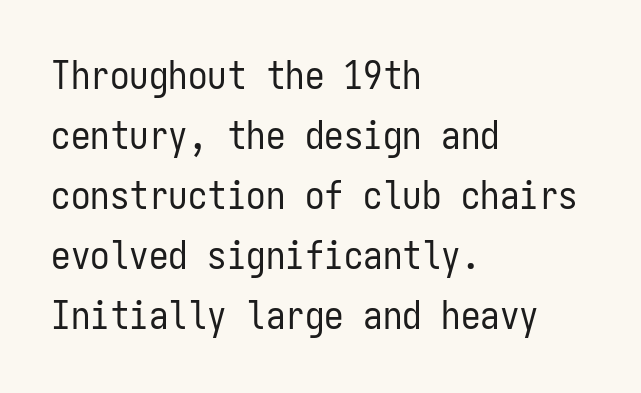
Just letters on the line, the space beneath them empty. Teacher's note: observe the even left margin — that is flush-left alignment. When letters stand straight like this, we call the style roman or upright. Fixed-width glyphs throughout — classic coding-font behaviour. Stroke terminals: plain, sans-serif. The typeface has the unassuming heft of standard copy or less.
